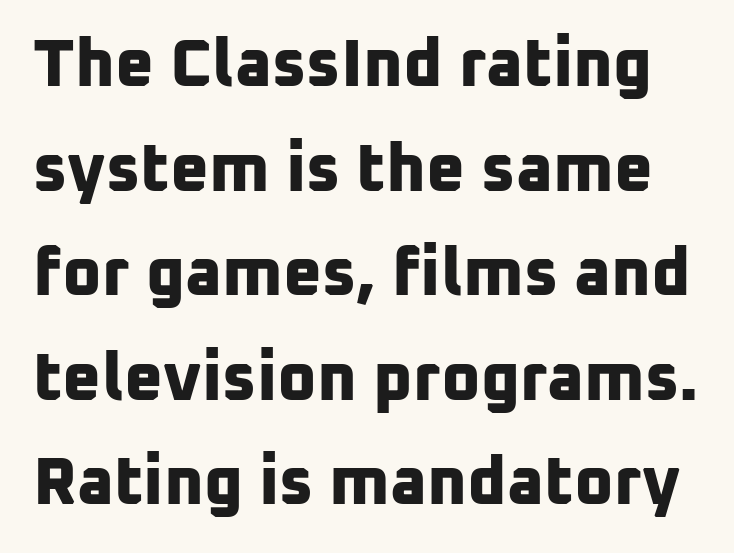
Rows of type keep a routine distance in the vertical direction. Heavy-handed strokes throughout: this text is bold. The passage shown is typed in a proportional face where columns would drift. Does the type have serifs? No, each stem ends abruptly. The tracking reads as untouched default to a designer's eye.
